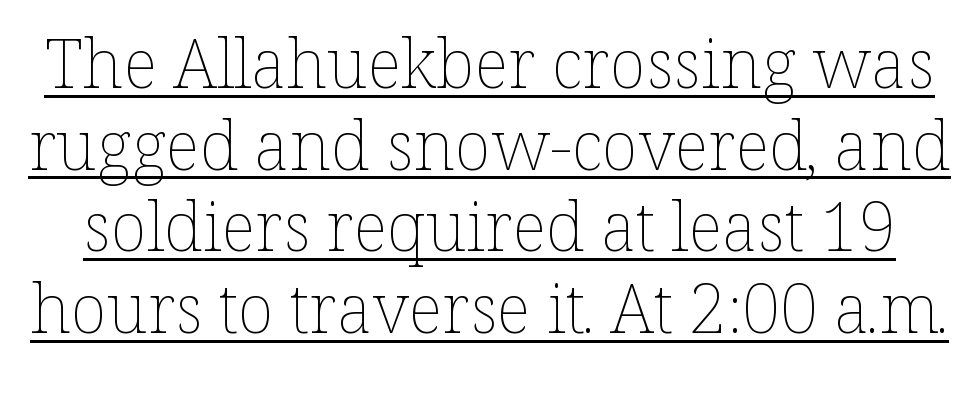
Q: Is the text bold? A: No.
Q: Is the text italic (slanted)? A: No, it is upright.
Q: Is the text underlined? A: Yes.
Q: Is the spacing between letters normal or unusually wide? A: Normal.
Q: Width (condensed, normal, or wide)? A: Normal.
Q: Stroke contrast? A: Low.
Q: x-height? A: Medium.
Q: Monospaced? A: No.
